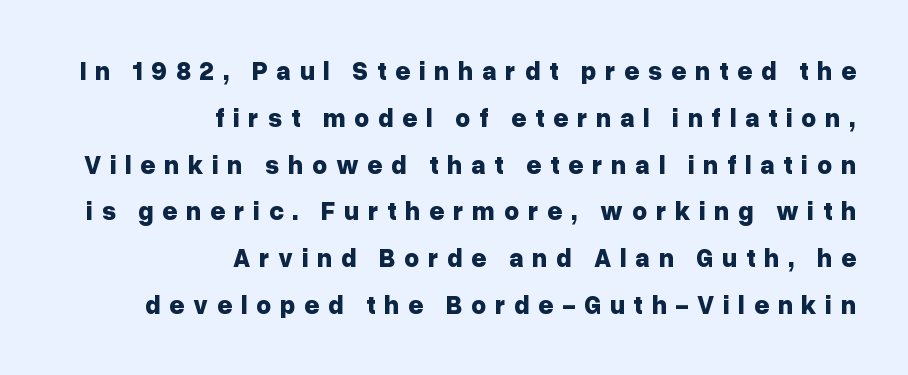
Is the type bold? Yes — the strokes are clearly thick and heavy. Casual observation: everything's shoved over to the right. The letters are spread apart with noticeably loose tracking. Honestly, there is no underline to notice here at all. Style check: upright.
